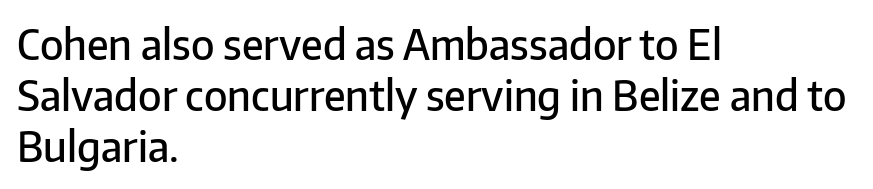
No extra tracking has been applied to these lines. Horizontally, the lines are justified to the leading edge only. Upright lettering throughout. The foot of each line stays bare and open. Set as a demibold, roughly 600 on the weight scale. Each letter's strokes conclude bluntly, with no projecting serifs.
